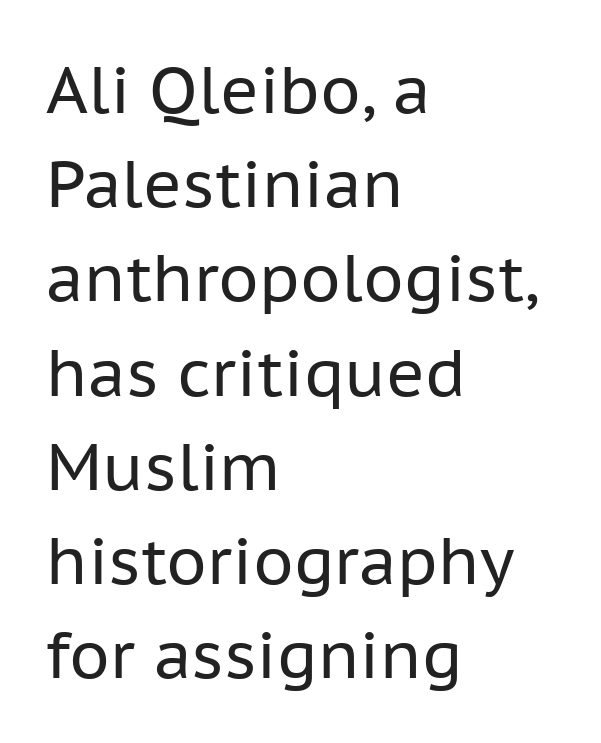
The image shows 65 px regular-weight sans-serif type, upright; set left-aligned, normal line spacing (1.45x), normal letter spacing, not underlined; low stroke contrast and a medium x-height.
